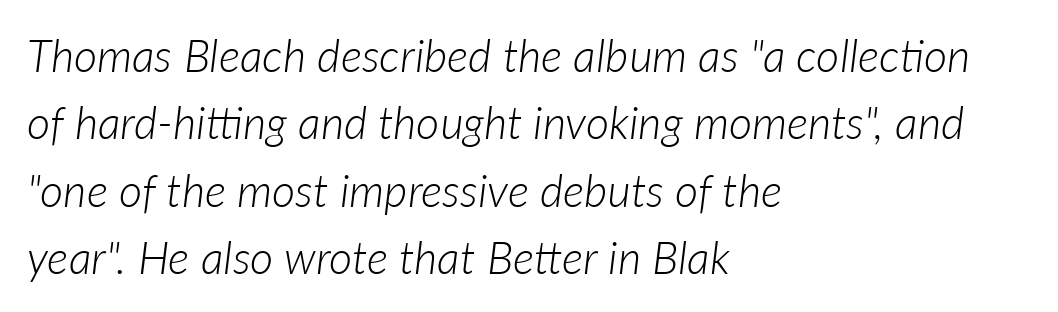
Weight class: somewhere from thin through regular. The tracking reads as untouched default to a designer's eye. Here the designer chose a conventional face with non-uniform glyph widths. Whoever set this chose a conventional vertical rhythm. Descenders hang freely into open space.
